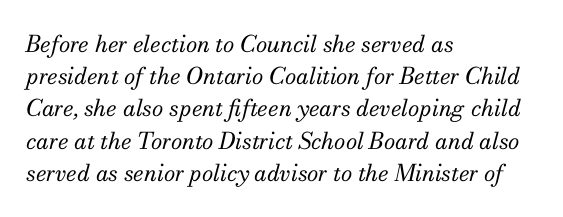
Q: Is the text bold? A: No.
Q: Is the text italic (slanted)? A: Yes, it leans right by about 13 degrees.
Q: Is the text underlined? A: No.
Q: How is the paragraph aligned? A: Left-aligned.
Q: Is the spacing between letters normal or unusually wide? A: Normal.
Q: Is the spacing between lines tight, normal or loose? A: Normal.
